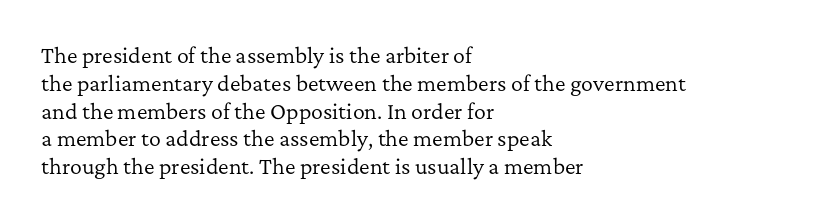
The image shows 20 px text type, upright; set left-aligned, normal line spacing (1.39x), normal letter spacing, not underlined.
